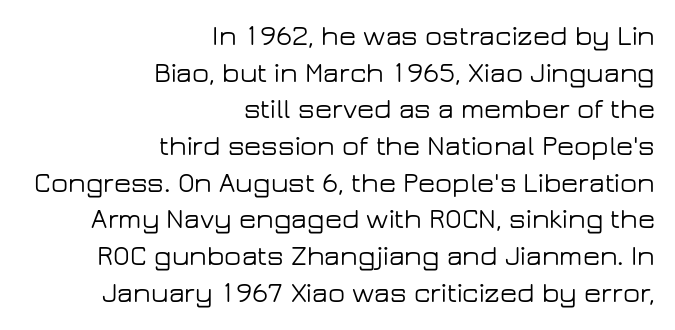
{"serif": "no", "italic": "no", "width": "wide", "stroke_contrast": "low", "x_height": "medium", "monospaced": "no", "underline": "no", "align": "right", "line_spacing": "normal", "line_spacing_ratio": 1.31, "letter_spacing": "normal", "letter_spacing_em": 0.0, "glyph_px": 28}
